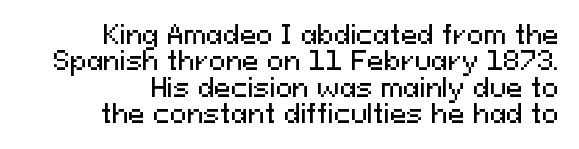
These lines keep a tight, regular rhythm from letter to letter. You could barely slide anything between these rows. If you drew a line through each stem, it would be perfectly vertical. Each row of text sits above clean, open space. The lines in this sample share a right terminus and differ only in where they begin.
